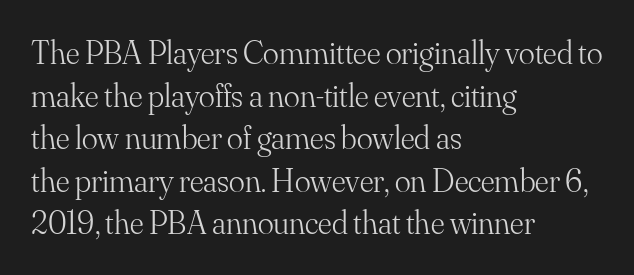
{"serif": "yes", "italic": "no", "bold": "no", "weight": "light", "width": "normal", "stroke_contrast": "medium", "x_height": "small", "monospaced": "no", "underline": "no", "align": "left", "line_spacing": "normal", "line_spacing_ratio": 1.29, "letter_spacing": "normal", "letter_spacing_em": 0.0, "glyph_px": 33}
